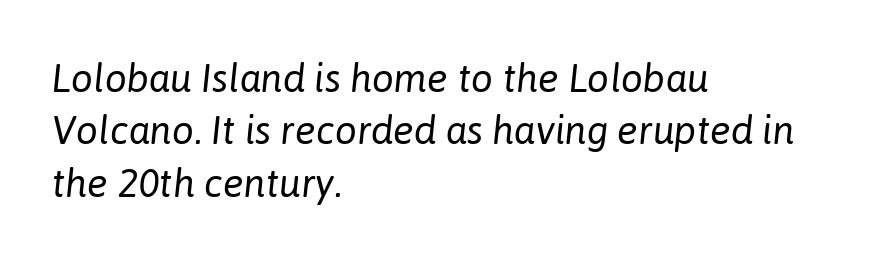
{"italic": "yes", "lean": "right", "slant_degrees": 6, "bold": "no", "weight": "regular", "width": "normal", "stroke_contrast": "low", "x_height": "medium", "monospaced": "no", "underline": "no", "align": "left", "line_spacing": "normal", "line_spacing_ratio": 1.34, "letter_spacing": "normal", "letter_spacing_em": 0.0, "glyph_px": 39}
